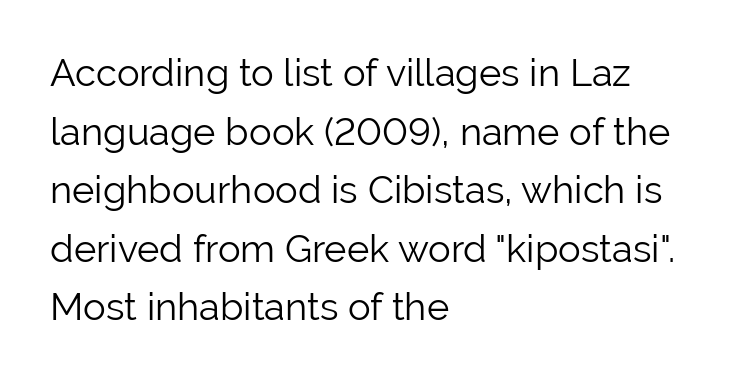
The image shows 38 px light sans-serif type, upright; set left-aligned, normal line spacing (1.54x), normal letter spacing, not underlined; low stroke contrast and a medium x-height.
